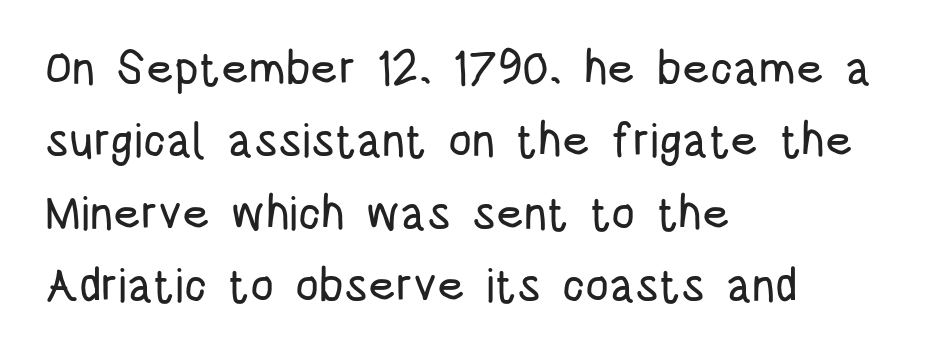
{"serif": "no", "italic": "no", "width": "condensed", "stroke_contrast": "low", "x_height": "large", "monospaced": "no", "underline": "no", "align": "left", "line_spacing": "normal", "line_spacing_ratio": 1.54, "letter_spacing": "normal", "letter_spacing_em": 0.0, "glyph_px": 47}
